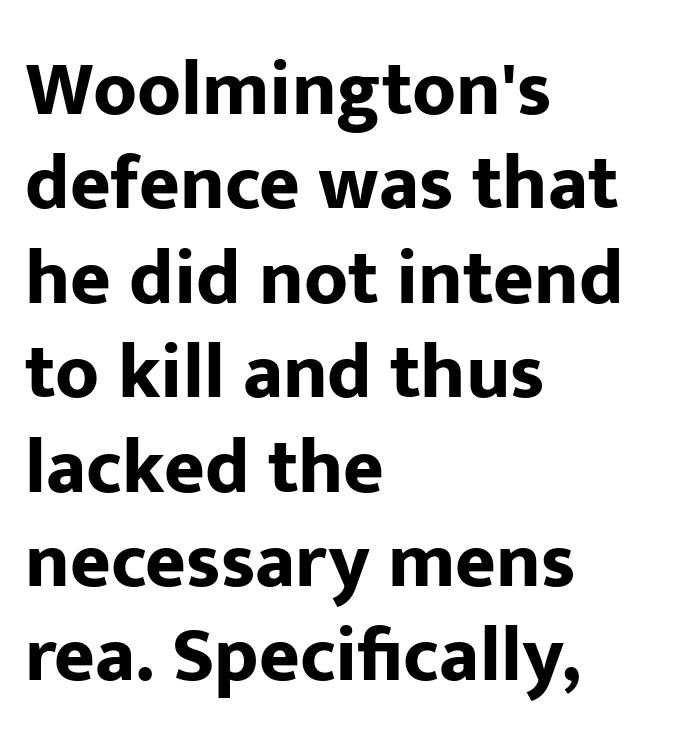
The letters stand straight up with perfectly vertical stems. These lines are rendered in a variable-pitch font. Reading down the block, your eye returns to a fixed left position each line. Lines of text with bare space underneath.
